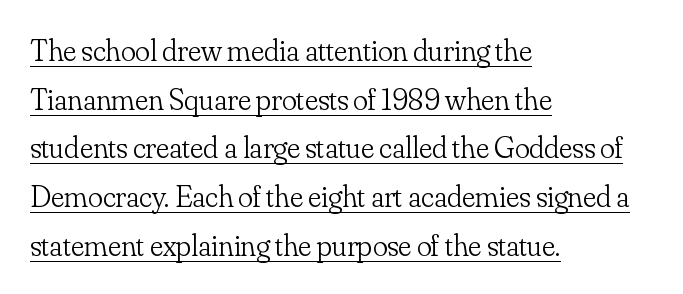
{"serif": "yes", "italic": "no", "bold": "no", "weight": "light", "width": "normal", "stroke_contrast": "low", "x_height": "small", "monospaced": "no", "underline": "yes", "align": "left", "line_spacing": "normal", "line_spacing_ratio": 1.57, "letter_spacing": "normal", "letter_spacing_em": 0.0, "glyph_px": 31}
